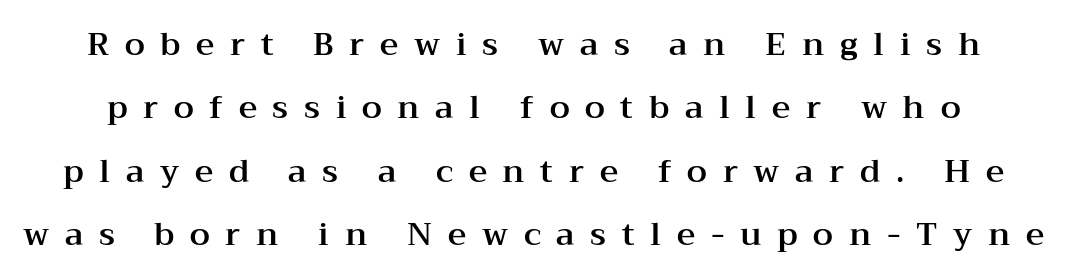
Q: Is the text italic (slanted)? A: No, it is upright.
Q: Is the typeface a serif or a sans-serif typeface? A: Serif.
Q: Is the text underlined? A: No.
Q: Is the spacing between letters normal or unusually wide? A: Unusually wide.
Q: Is the spacing between lines tight, normal or loose? A: Loose.
Q: Width (condensed, normal, or wide)? A: Wide.
Q: Stroke contrast? A: Medium.
Q: x-height? A: Medium.
Q: Monospaced? A: No.
